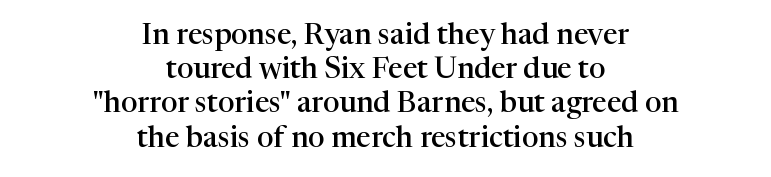
Tracking value appears to be zero — textbook default spacing. The glyphs in this specimen are seriffed. A clean baseline with only descenders dipping below it. Notice how the stems are strictly vertical — no italics here. You could not count columns in this text — the font is proportionally spaced. Centered paragraph, ragged on both sides.
